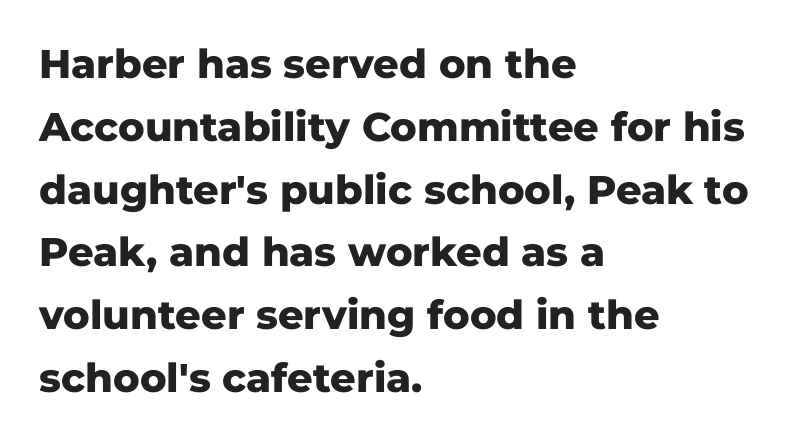
The image shows 40 px heavy sans-serif type, upright; set left-aligned, normal line spacing (1.57x), normal letter spacing, not underlined; low stroke contrast and a medium x-height.
